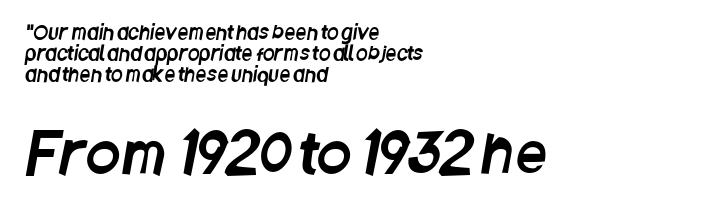
{"serif": "no", "width": "condensed", "stroke_contrast": "low", "x_height": "large", "monospaced": "no", "underline": "no", "align": "left", "line_spacing": "tight", "line_spacing_ratio": 1.1, "letter_spacing": "normal", "letter_spacing_em": 0.0, "larger_block": "second", "size_ratio": 2.95, "glyph_px": 56}
